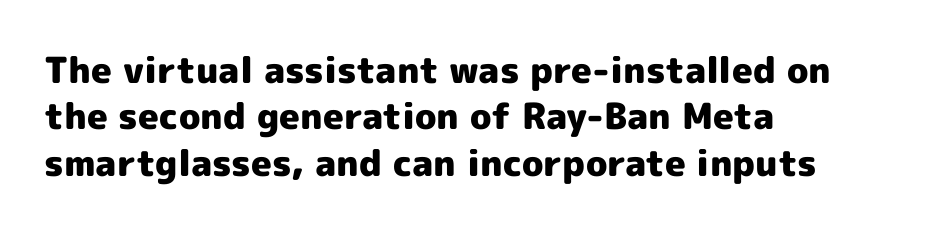
The rows are spaced the way most documents space them. Bare-footed words on every line. Each letter keeps its own natural width here, so spacing adapts to shape. Which margin do the lines hug? The left one — the right edge is uneven.
